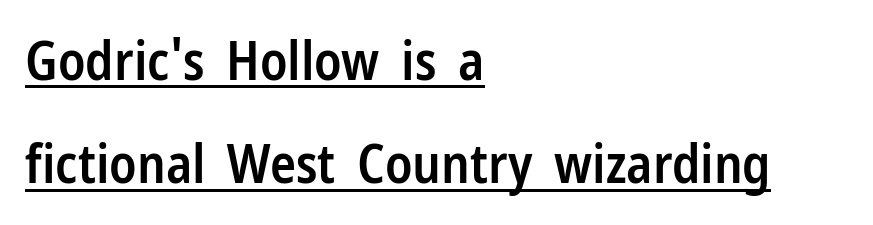
The image shows 54 px semibold, condensed sans-serif type, upright; set left-aligned, loose line spacing (1.91x), normal letter spacing, underlined; low stroke contrast and a medium x-height.
